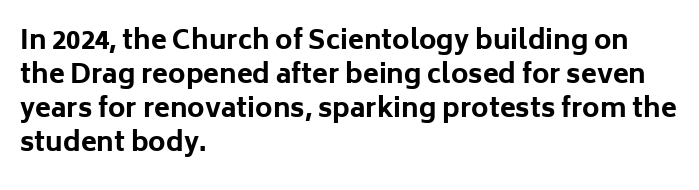
Q: Is the text bold? A: Yes.
Q: Is the text italic (slanted)? A: No, it is upright.
Q: Is the text underlined? A: No.
Q: How is the paragraph aligned? A: Left-aligned.
Q: Is the spacing between letters normal or unusually wide? A: Normal.
Q: Is the spacing between lines tight, normal or loose? A: Normal.
